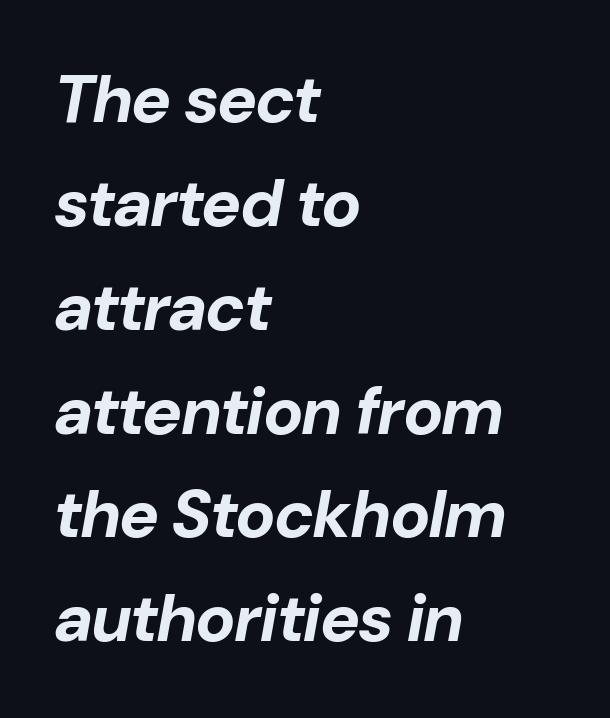
The image shows 67 px bold type, italic (leaning right); set left-aligned, normal line spacing (1.55x), normal letter spacing, not underlined; low stroke contrast and a medium x-height.
